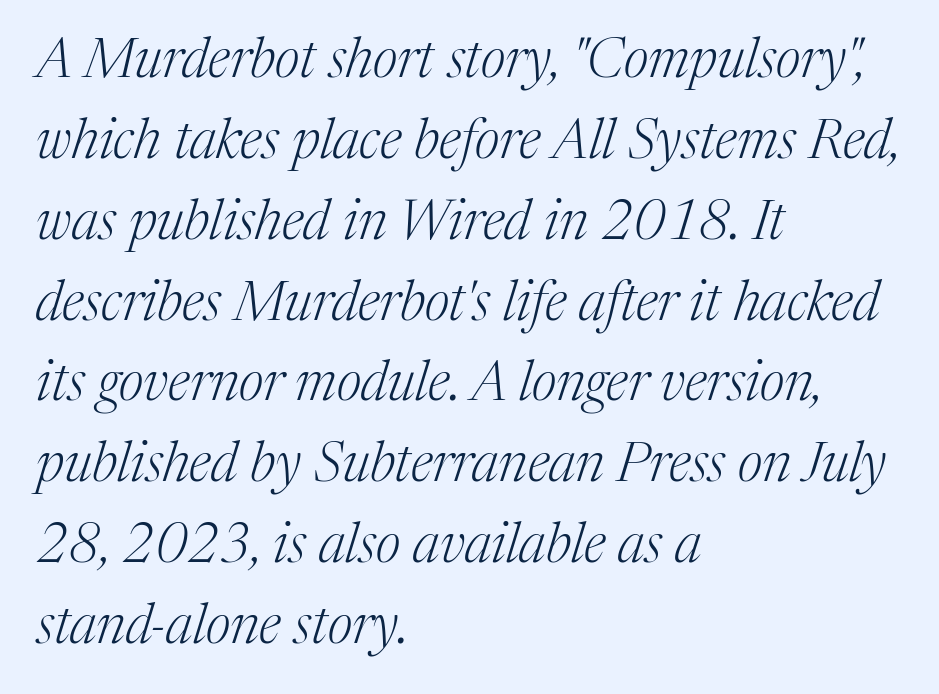
The image shows 55 px light serif type, italic (leaning right); set left-aligned, normal line spacing (1.47x), normal letter spacing, not underlined; medium stroke contrast and a medium x-height.
